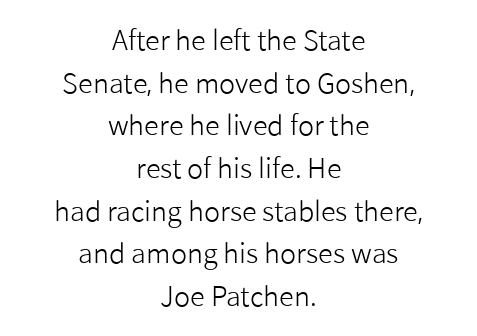
{"italic": "no", "bold": "no", "underline": "no", "align": "center", "line_spacing": "normal", "line_spacing_ratio": 1.58, "letter_spacing": "normal", "letter_spacing_em": 0.0, "glyph_px": 27}
